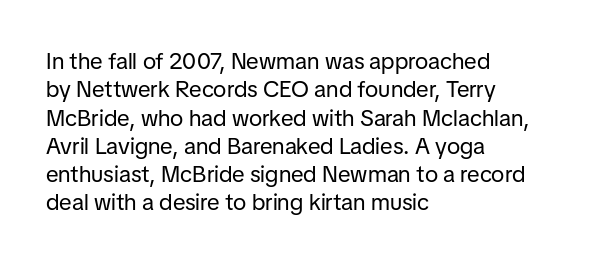
Nobody touched the tracking dial on this one. Visually the block forms a straight wall on the left and a jagged coastline on the right. Posture: upright roman. Beneath every word, the page is bare.
